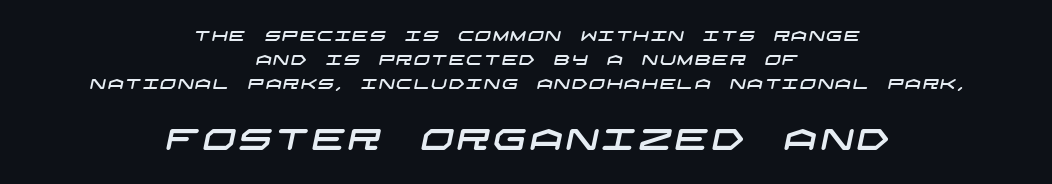
Q: Is the typeface a serif or a sans-serif typeface? A: Sans-serif.
Q: Is the text underlined? A: No.
Q: How is the paragraph aligned? A: Centered.
Q: Which block of text is set in a larger size, the first (top) or the second (bottom)? A: The second (bottom) one.
Q: Width (condensed, normal, or wide)? A: Wide.
Q: Stroke contrast? A: Low.
Q: x-height? A: Large.
